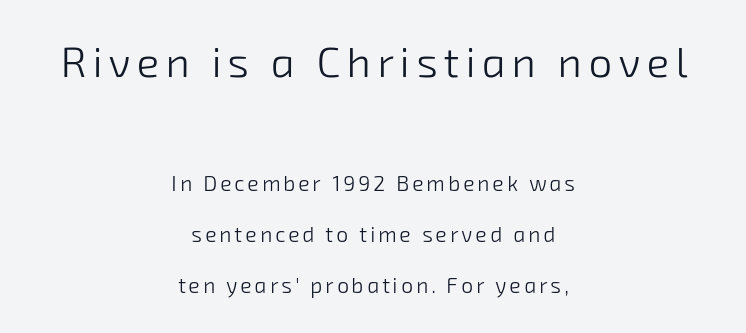
{"serif": "no", "bold": "no", "weight": "light", "width": "normal", "stroke_contrast": "low", "x_height": "medium", "monospaced": "no", "underline": "no", "align": "center", "line_spacing": "loose", "line_spacing_ratio": 2.42, "larger_block": "first", "size_ratio": 2.0, "glyph_px": 42}
